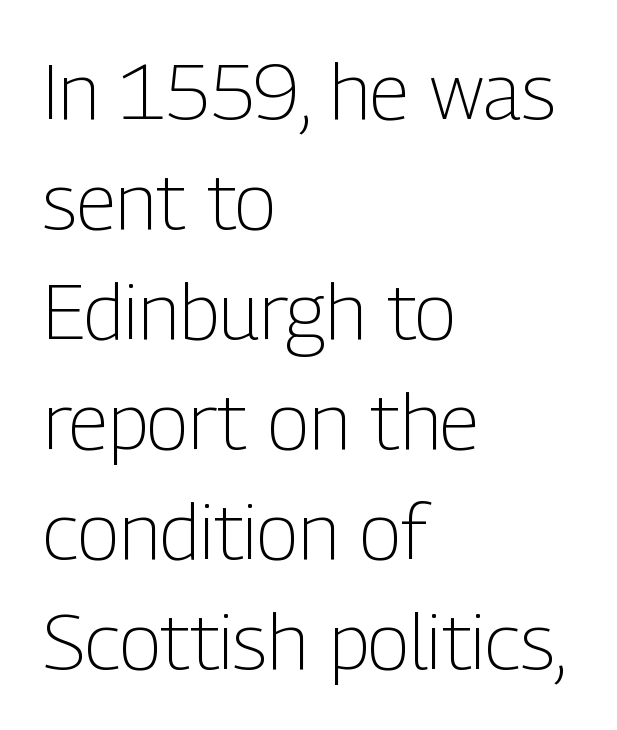
The image shows 78 px light, condensed sans-serif type, upright; set left-aligned, normal line spacing (1.41x), normal letter spacing, not underlined; low stroke contrast and a medium x-height.
